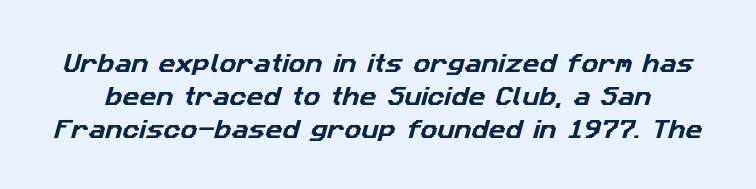
The image shows 21 px text type; set normal line spacing (1.57x), normal letter spacing, not underlined.
